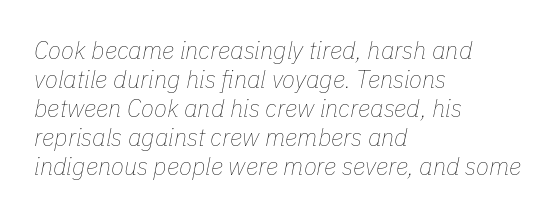
The image shows 24 px text type, italic (leaning right); set left-aligned, line spacing 1.21x, normal letter spacing, not underlined.
